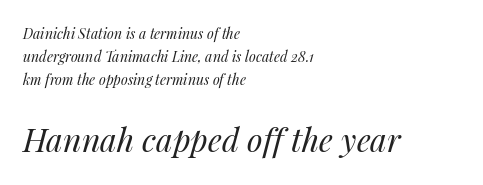
The image shows 32 px regular-weight type, italic (leaning right); set left-aligned, normal line spacing (1.64x), normal letter spacing, not underlined; the second (bottom) block is 2.29x larger; medium stroke contrast and a medium x-height.
